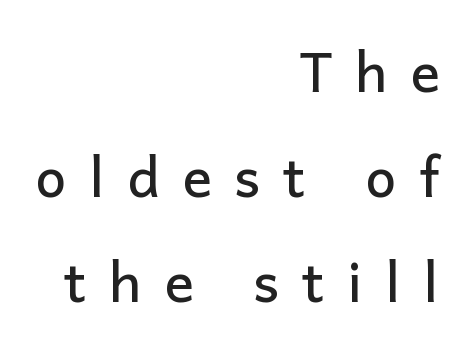
Whoever set this chose breathing room over compactness in the vertical rhythm. Each letter's strokes conclude bluntly, with no projecting serifs. Does the lettering tilt? It doesn't — this is upright. A typesetter would call this proportional, since set widths differ per character. The text block is weighted toward the right margin, trailing off unevenly leftward.
